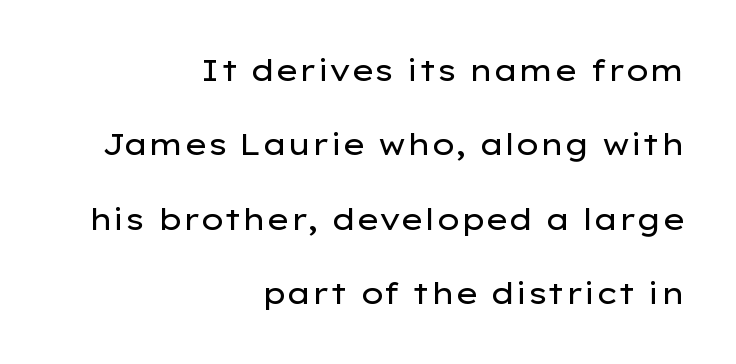
Q: Is the text bold? A: No.
Q: Is the text italic (slanted)? A: No, it is upright.
Q: Is the typeface a serif or a sans-serif typeface? A: Sans-serif.
Q: Is the text underlined? A: No.
Q: How is the paragraph aligned? A: Right-aligned.
Q: Is the spacing between letters normal or unusually wide? A: Normal.
Q: Is the spacing between lines tight, normal or loose? A: Loose.
Q: Width (condensed, normal, or wide)? A: Wide.
Q: Stroke contrast? A: Low.
Q: x-height? A: Medium.
Q: Monospaced? A: No.
